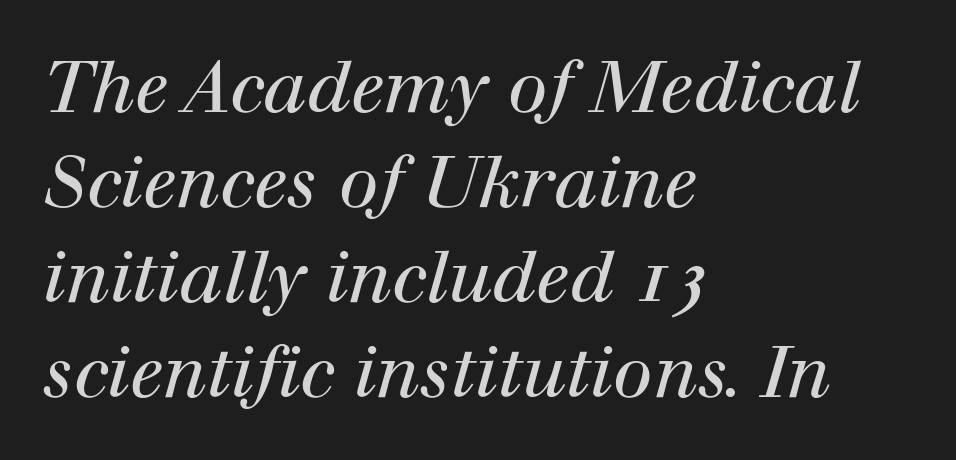
The image shows 72 px regular-weight serif type, italic (leaning right); set left-aligned, normal line spacing (1.32x), normal letter spacing, not underlined; high stroke contrast and a medium x-height.
